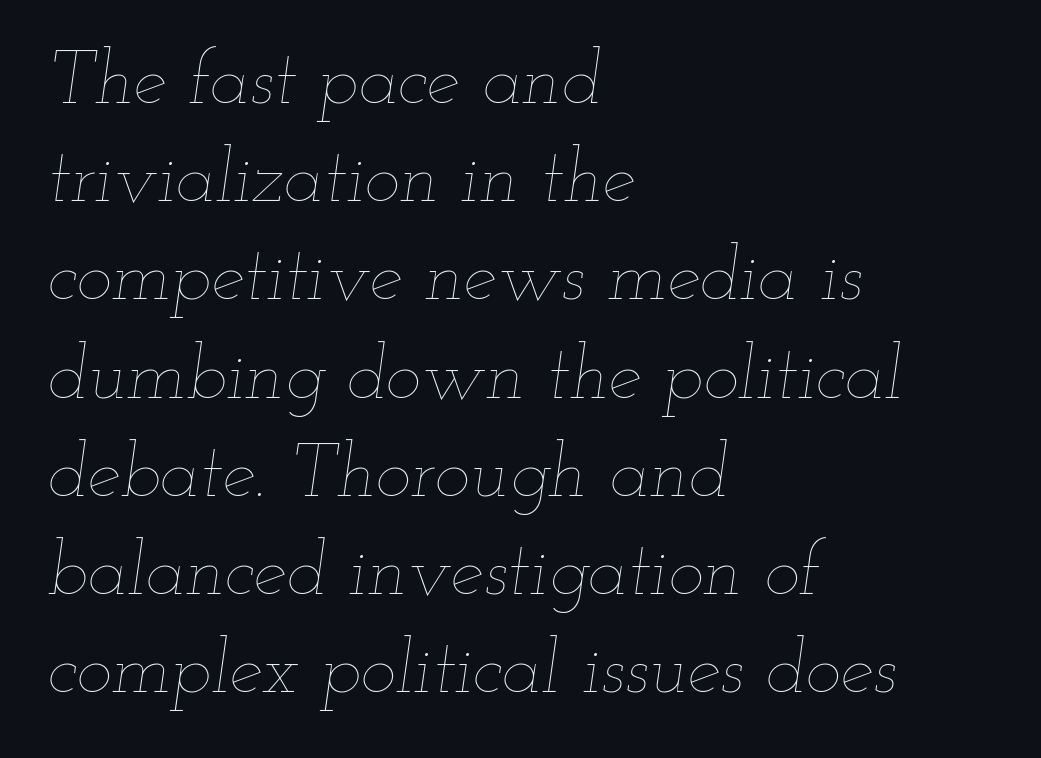
{"italic": "yes", "lean": "right", "slant_degrees": 12, "bold": "no", "weight": "thin", "width": "wide", "stroke_contrast": "low", "x_height": "small", "monospaced": "no", "underline": "no", "align": "left", "line_spacing": "normal", "line_spacing_ratio": 1.31, "letter_spacing": "normal", "letter_spacing_em": 0.0, "glyph_px": 75}
